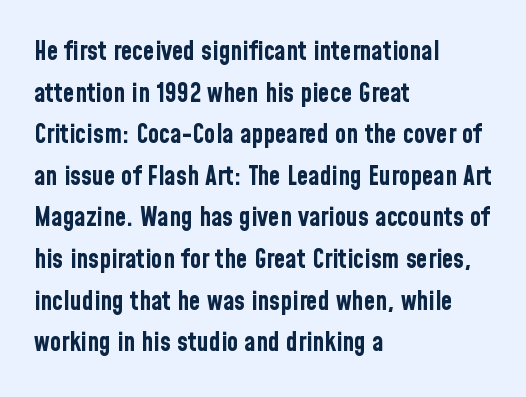
Q: Is the text bold? A: Yes.
Q: Is the text italic (slanted)? A: No, it is upright.
Q: Is the text underlined? A: No.
Q: How is the paragraph aligned? A: Left-aligned.
Q: Is the spacing between letters normal or unusually wide? A: Normal.
Q: Is the spacing between lines tight, normal or loose? A: Normal.
